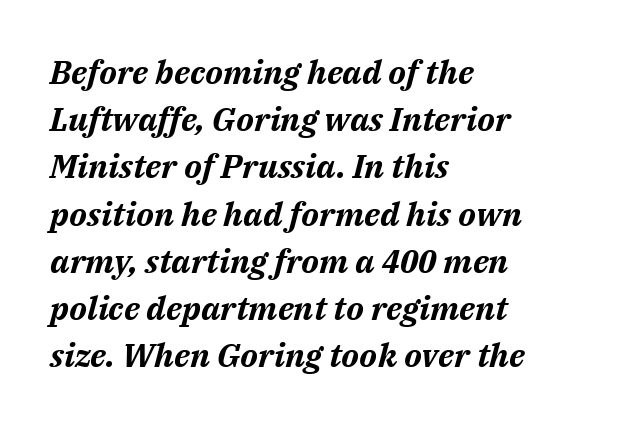
Q: Is the text bold? A: Yes.
Q: Is the text italic (slanted)? A: Yes, it leans right by about 14 degrees.
Q: Is the text underlined? A: No.
Q: How is the paragraph aligned? A: Left-aligned.
Q: Is the spacing between letters normal or unusually wide? A: Normal.
Q: Is the spacing between lines tight, normal or loose? A: Normal.
Q: Width (condensed, normal, or wide)? A: Normal.
Q: Stroke contrast? A: Medium.
Q: x-height? A: Medium.
Q: Monospaced? A: No.
